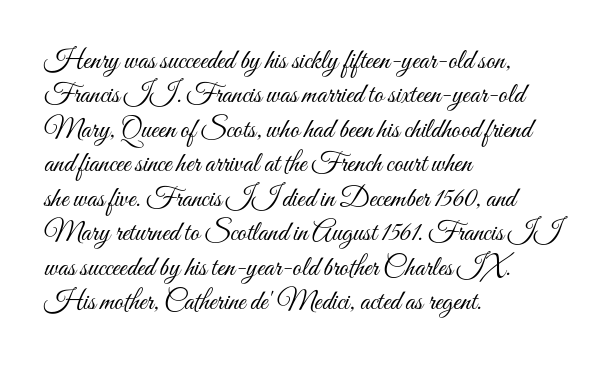
The image shows 28 px light, condensed type; set left-aligned, line spacing 1.23x, normal letter spacing, not underlined; medium stroke contrast and a small x-height.
